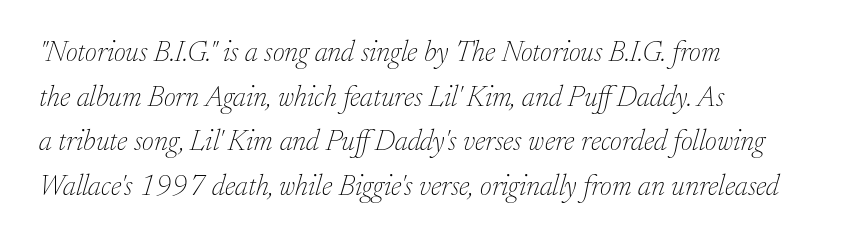
Q: Is the text bold? A: No.
Q: Is the text italic (slanted)? A: Yes, it leans right by about 17 degrees.
Q: Is the typeface a serif or a sans-serif typeface? A: Serif.
Q: Is the text underlined? A: No.
Q: How is the paragraph aligned? A: Left-aligned.
Q: Is the spacing between letters normal or unusually wide? A: Normal.
Q: Is the spacing between lines tight, normal or loose? A: Normal.
Q: Width (condensed, normal, or wide)? A: Normal.
Q: Stroke contrast? A: Low.
Q: x-height? A: Small.
Q: Monospaced? A: No.
